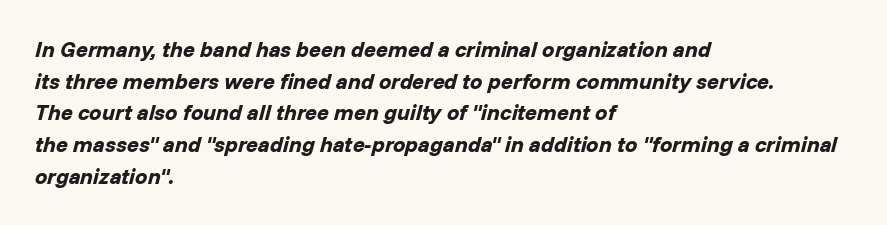
Q: Is the text bold? A: Yes.
Q: Is the text italic (slanted)? A: Yes, it leans right by about 14 degrees.
Q: Is the text underlined? A: No.
Q: How is the paragraph aligned? A: Left-aligned.
Q: Is the spacing between letters normal or unusually wide? A: Normal.
Q: Is the spacing between lines tight, normal or loose? A: Normal.
